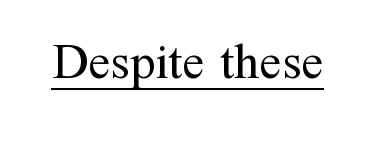
{"serif": "yes", "italic": "no", "bold": "no", "weight": "regular", "width": "normal", "stroke_contrast": "medium", "x_height": "medium", "monospaced": "no", "underline": "yes", "letter_spacing": "normal", "letter_spacing_em": 0.0, "glyph_px": 50}
